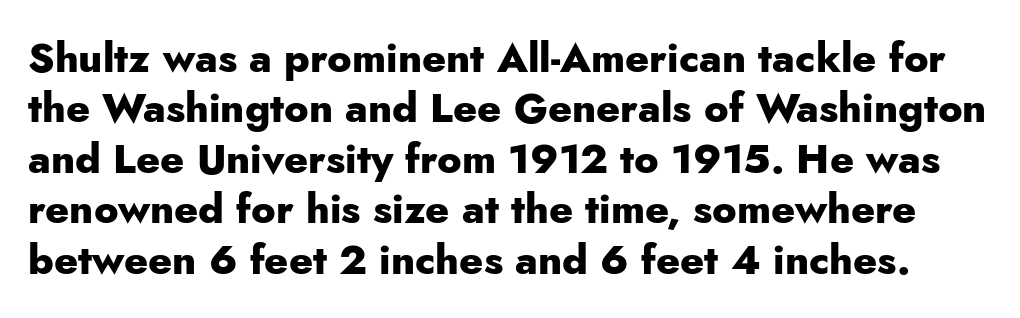
Stroke terminals: plain, sans-serif. Compared with typical body copy, the letter spacing here is the same. Is there any slant? The stems are plumb. Check under the words: just untouched page. A typesetter would call this proportional, since set widths differ per character.
